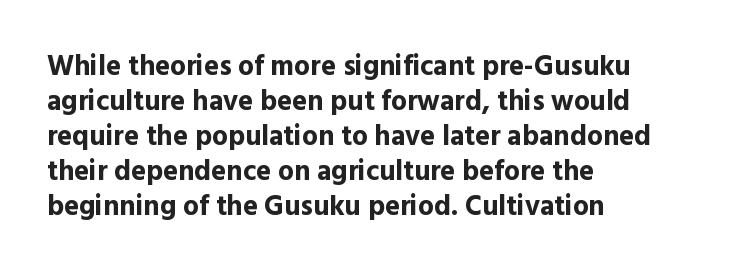
You can tell it's not italic because the verticals are truly vertical. This rendering features lettering with no underline. Think of a printed novel: that variable character pitch is what you see here. Normally led — the rows are evenly, conventionally spaced. No extra tracking has been applied to these lines. Set as a true bold cut, around the 700 mark.
